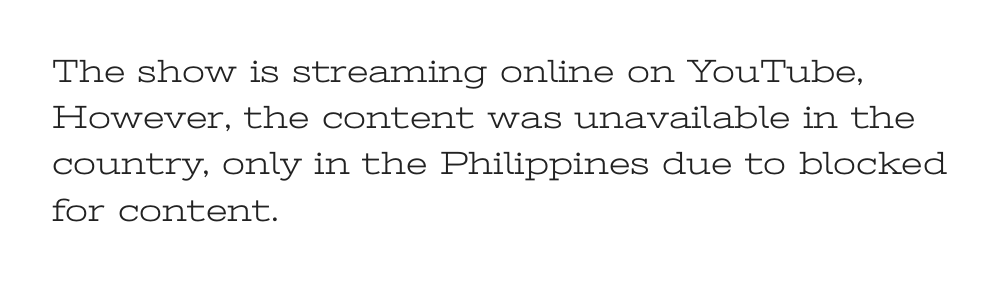
Yep, those are serifs on the letters. The type is set solid horizontally, with unmodified tracking. Vertical strokes here are truly vertical. These glyphs show unthickened strokes, regular width or finer. Proportional: the letters do not fall into vertical columns. Any mark beneath the type? The region is blank.
